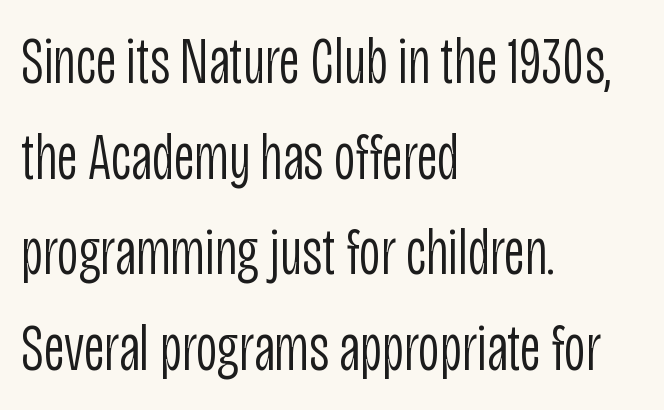
Q: Is the text bold? A: No.
Q: Is the text italic (slanted)? A: No, it is upright.
Q: Is the typeface a serif or a sans-serif typeface? A: Sans-serif.
Q: Is the text underlined? A: No.
Q: How is the paragraph aligned? A: Left-aligned.
Q: Is the spacing between letters normal or unusually wide? A: Normal.
Q: Is the spacing between lines tight, normal or loose? A: Normal.
Q: Width (condensed, normal, or wide)? A: Condensed.
Q: Stroke contrast? A: Low.
Q: x-height? A: Large.
Q: Monospaced? A: No.
